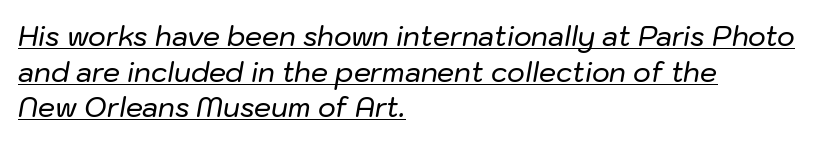
Characters follow at the spacing the type designer built in. Normally led — the rows are evenly, conventionally spaced. Quick note: underline on. This is oblique type, the kind used for emphasis or titles. Left-aligned paragraph, ragged on the right.
